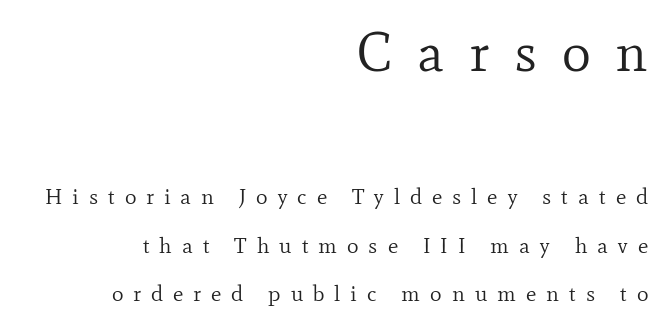
Q: Is the text bold? A: No.
Q: Is the text italic (slanted)? A: No, it is upright.
Q: Is the typeface a serif or a sans-serif typeface? A: Serif.
Q: Is the text underlined? A: No.
Q: How is the paragraph aligned? A: Right-aligned.
Q: Is the spacing between letters normal or unusually wide? A: Unusually wide.
Q: Is the spacing between lines tight, normal or loose? A: Loose.
Q: Which block of text is set in a larger size, the first (top) or the second (bottom)? A: The first (top) one.
Q: Width (condensed, normal, or wide)? A: Normal.
Q: Stroke contrast? A: Low.
Q: x-height? A: Small.
Q: Monospaced? A: No.
